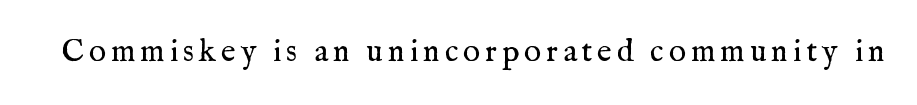
The image shows 32 px regular-weight serif type, upright; set not underlined; medium stroke contrast and a medium x-height.
